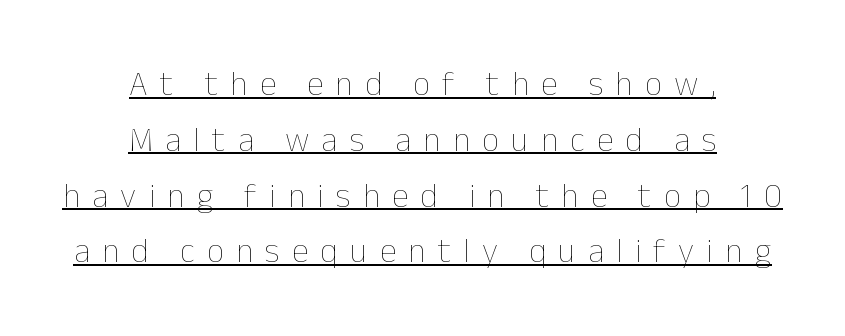
The image shows 34 px thin type, upright; set centered, normal line spacing (1.64x), unusually wide letter spacing (+0.36 em), underlined; low stroke contrast and a medium x-height.
